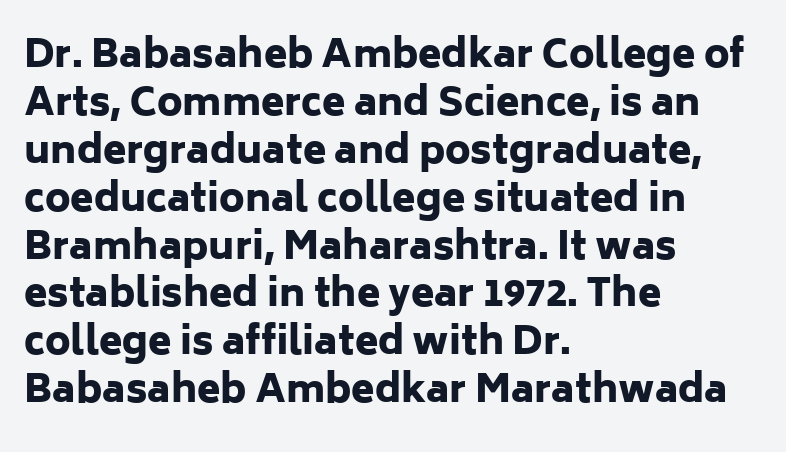
Looks like regular typesetting: each glyph gets only the width it needs. Letterform terminals end flat and unadorned throughout the passage. This sample uses an upright cut, with every glyph sitting square on the baseline. The glyphs are unaccompanied by any horizontal stroke below them.
